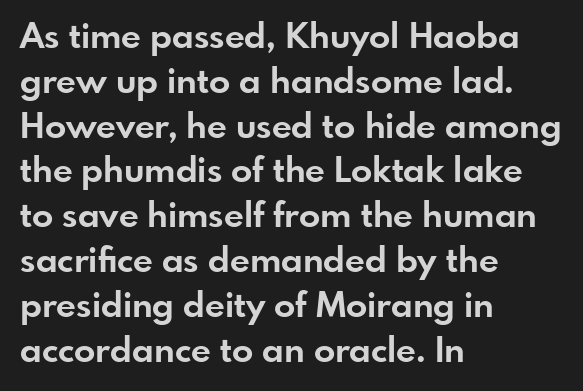
Q: Is the text bold? A: Yes.
Q: Is the text italic (slanted)? A: No, it is upright.
Q: Is the typeface a serif or a sans-serif typeface? A: Sans-serif.
Q: Is the text underlined? A: No.
Q: How is the paragraph aligned? A: Left-aligned.
Q: Is the spacing between letters normal or unusually wide? A: Normal.
Q: Is the spacing between lines tight, normal or loose? A: Normal.
Q: Width (condensed, normal, or wide)? A: Normal.
Q: Stroke contrast? A: Low.
Q: x-height? A: Small.
Q: Monospaced? A: No.
